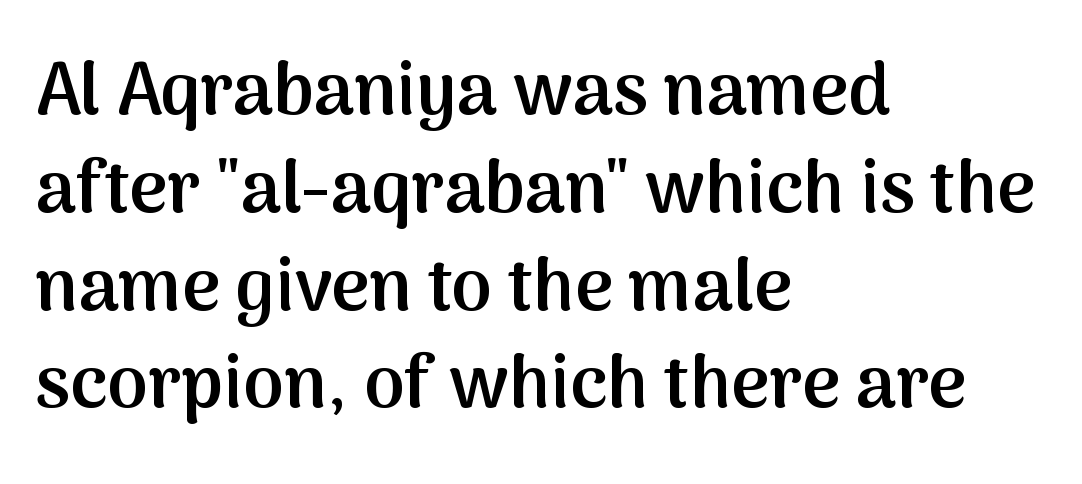
In CSS terms this would be text-align: left. You can tell it's not italic because the verticals are truly vertical. Each letter's strokes conclude bluntly, with no projecting serifs. Any mark beneath the type? The region is blank.
